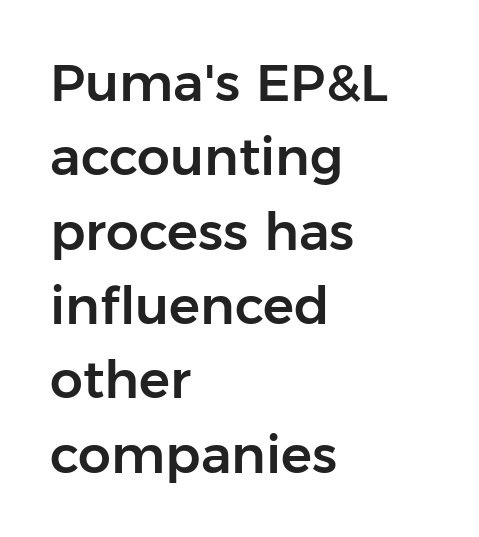
Clear beneath every line of the passage. Where is the straight margin? On the left. Regular leading. Do the characters align in a grid? No, the font is proportional. Observe the absence of serifs on each vertical stroke in this sample. Quick note: not italic, upright.
